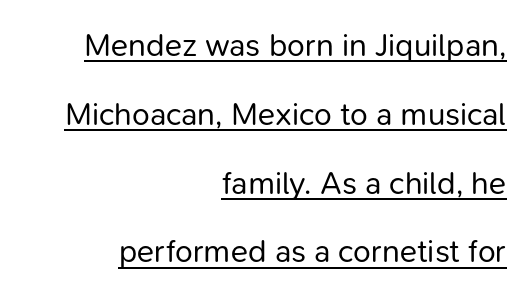
Q: Is the text bold? A: No.
Q: Is the text italic (slanted)? A: No, it is upright.
Q: Is the typeface a serif or a sans-serif typeface? A: Sans-serif.
Q: Is the text underlined? A: Yes.
Q: How is the paragraph aligned? A: Right-aligned.
Q: Is the spacing between letters normal or unusually wide? A: Normal.
Q: Is the spacing between lines tight, normal or loose? A: Loose.
Q: Width (condensed, normal, or wide)? A: Normal.
Q: Stroke contrast? A: Low.
Q: x-height? A: Medium.
Q: Monospaced? A: No.
